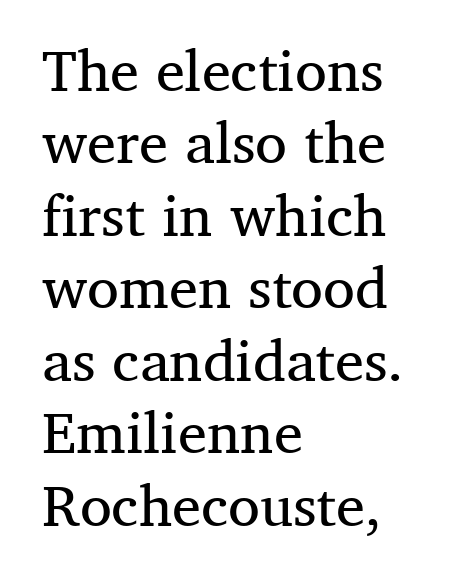
Q: Is the text bold? A: No.
Q: Is the text italic (slanted)? A: No, it is upright.
Q: Is the typeface a serif or a sans-serif typeface? A: Serif.
Q: Is the text underlined? A: No.
Q: How is the paragraph aligned? A: Left-aligned.
Q: Is the spacing between letters normal or unusually wide? A: Normal.
Q: Is the spacing between lines tight, normal or loose? A: Normal.
Q: Width (condensed, normal, or wide)? A: Normal.
Q: Stroke contrast? A: Medium.
Q: x-height? A: Medium.
Q: Monospaced? A: No.
